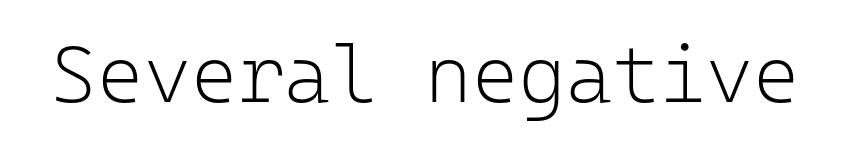
The image shows 80 px light sans-serif type, upright, monospaced; set normal letter spacing, not underlined; low stroke contrast and a medium x-height.
